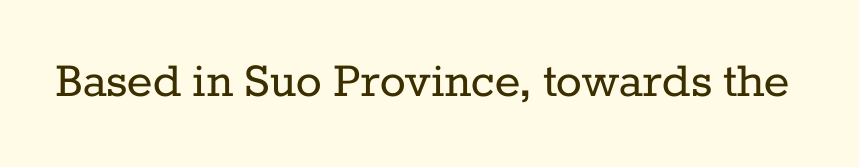
A typesetter would call this proportional, since set widths differ per character. Tall strokes in this sample are plumb rather than angled. This sample uses a serif face. No letter is thick-stroked: the sample isn't bold.
